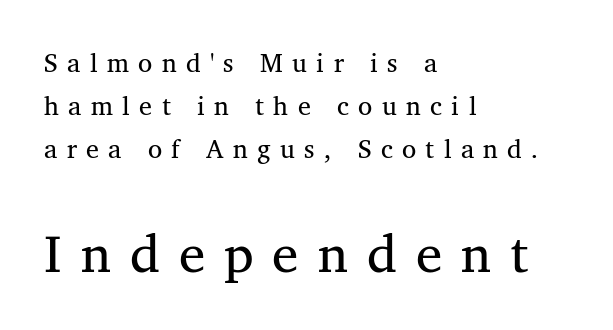
Q: Is the text bold? A: No.
Q: Is the text italic (slanted)? A: No, it is upright.
Q: Is the typeface a serif or a sans-serif typeface? A: Serif.
Q: Is the text underlined? A: No.
Q: How is the paragraph aligned? A: Left-aligned.
Q: Is the spacing between letters normal or unusually wide? A: Unusually wide.
Q: Is the spacing between lines tight, normal or loose? A: Normal.
Q: Which block of text is set in a larger size, the first (top) or the second (bottom)? A: The second (bottom) one.
Q: Width (condensed, normal, or wide)? A: Normal.
Q: Stroke contrast? A: Medium.
Q: x-height? A: Medium.
Q: Monospaced? A: No.
